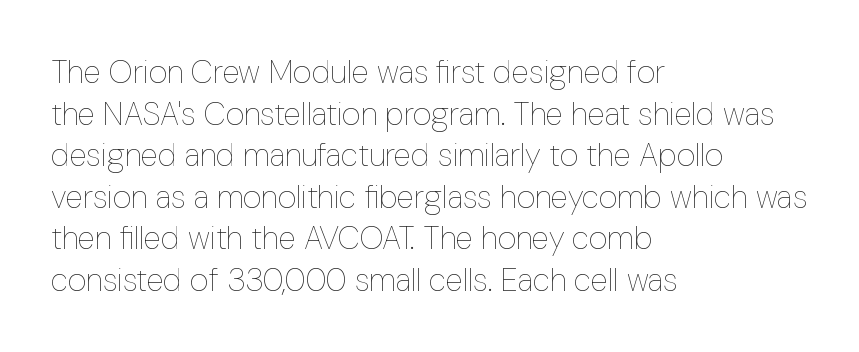
The image shows 32 px thin, condensed type, upright; set left-aligned, normal line spacing (1.3x), normal letter spacing, not underlined; low stroke contrast and a medium x-height.
